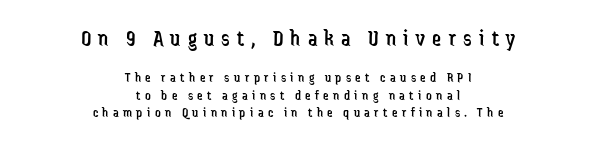
The image shows 23 px text type, upright; set centered, line spacing 1.22x, unusually wide letter spacing (+0.31 em), not underlined; the first (top) block is 1.64x larger.
